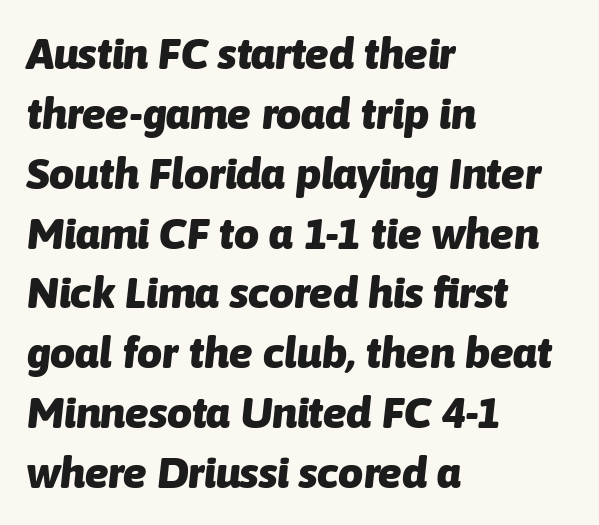
{"italic": "yes", "lean": "right", "slant_degrees": 6, "bold": "yes", "weight": "heavy", "width": "normal", "stroke_contrast": "low", "x_height": "medium", "monospaced": "no", "underline": "no", "align": "left", "line_spacing": "normal", "line_spacing_ratio": 1.36, "letter_spacing": "normal", "letter_spacing_em": 0.0, "glyph_px": 44}
